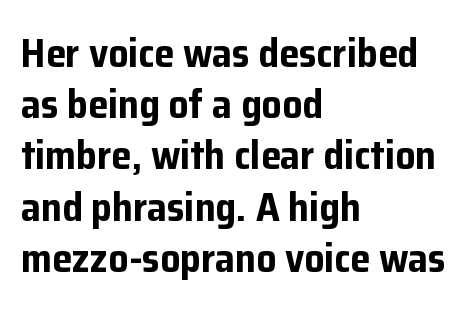
Q: Is the text bold? A: Yes.
Q: Is the text italic (slanted)? A: No, it is upright.
Q: Is the typeface a serif or a sans-serif typeface? A: Sans-serif.
Q: Is the text underlined? A: No.
Q: How is the paragraph aligned? A: Left-aligned.
Q: Is the spacing between letters normal or unusually wide? A: Normal.
Q: Is the spacing between lines tight, normal or loose? A: Normal.
Q: Width (condensed, normal, or wide)? A: Normal.
Q: Stroke contrast? A: Low.
Q: x-height? A: Medium.
Q: Monospaced? A: No.
